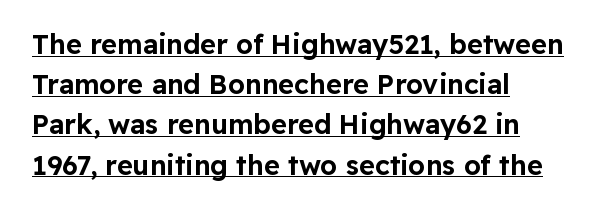
Like a heading marked for emphasis, these lines bear an underscore. Where is the straight margin? On the left. The rendering keeps characters at their native spacing. Rendered with straight, roman letterforms. How would I describe the line gaps? Plain and ordinary.
